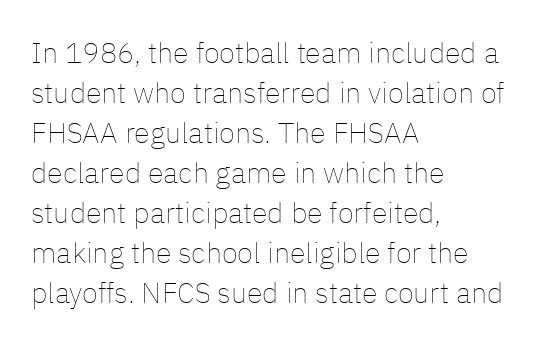
{"italic": "no", "bold": "no", "weight": "thin", "width": "normal", "stroke_contrast": "low", "x_height": "medium", "monospaced": "no", "underline": "no", "align": "left", "line_spacing": "normal", "line_spacing_ratio": 1.38, "letter_spacing": "normal", "letter_spacing_em": 0.0, "glyph_px": 29}
